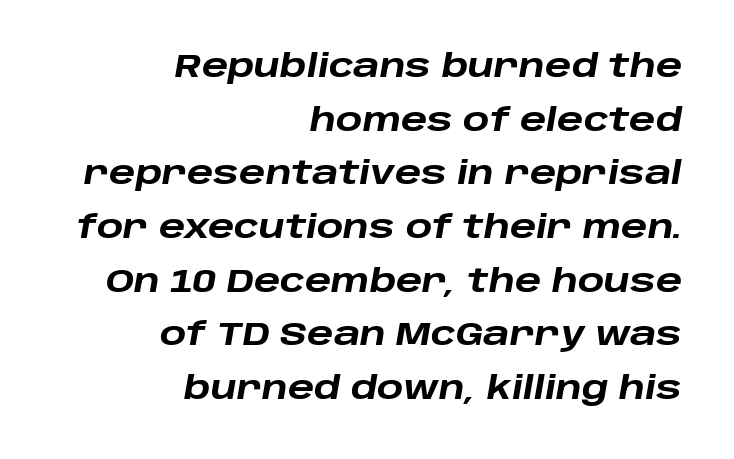
The space beneath each line is pristine and unruled. Short note: letters normally spaced. Varying glyph widths throughout — classic text-font behaviour. Visually the block forms a straight wall on the right and a jagged coastline on the left. You can tell it's italic because the verticals aren't actually vertical.
